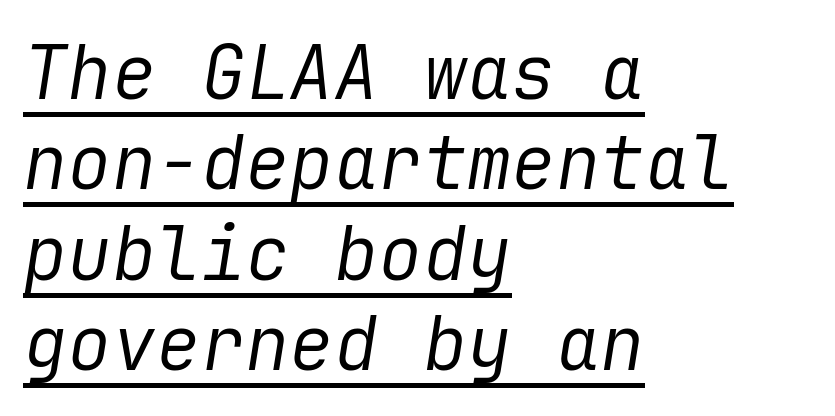
{"italic": "yes", "lean": "right", "slant_degrees": 9, "bold": "no", "weight": "regular", "width": "normal", "stroke_contrast": "low", "x_height": "medium", "underline": "yes", "align": "left", "line_spacing_ratio": 1.22, "letter_spacing": "normal", "letter_spacing_em": 0.0, "glyph_px": 74}
